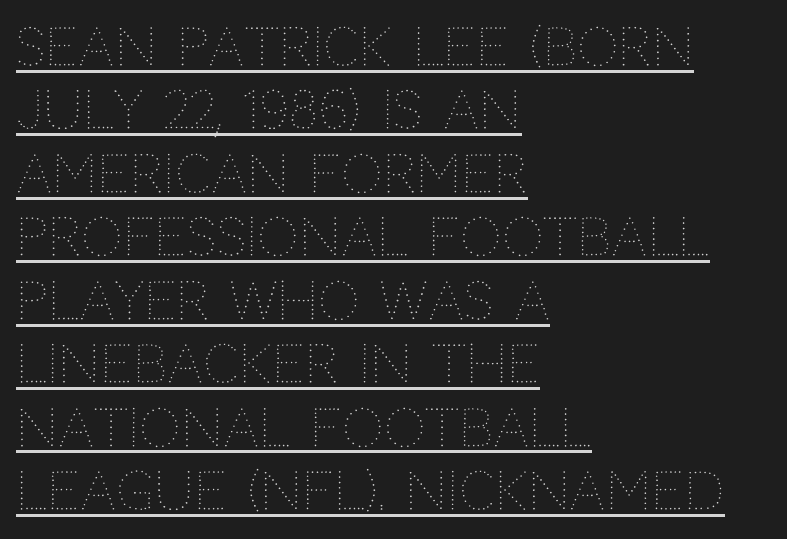
The image shows 52 px thin type, upright; set left-aligned, line spacing 1.22x, normal letter spacing, underlined; medium stroke contrast and a large x-height.
